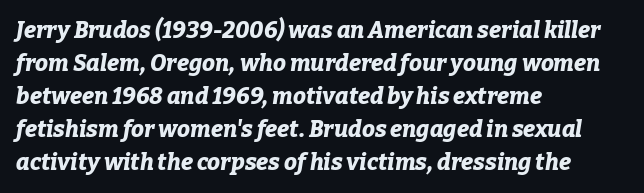
{"italic": "yes", "lean": "right", "slant_degrees": 9, "bold": "yes", "underline": "no", "align": "left", "line_spacing": "normal", "line_spacing_ratio": 1.43, "letter_spacing": "normal", "letter_spacing_em": 0.0, "glyph_px": 23}
